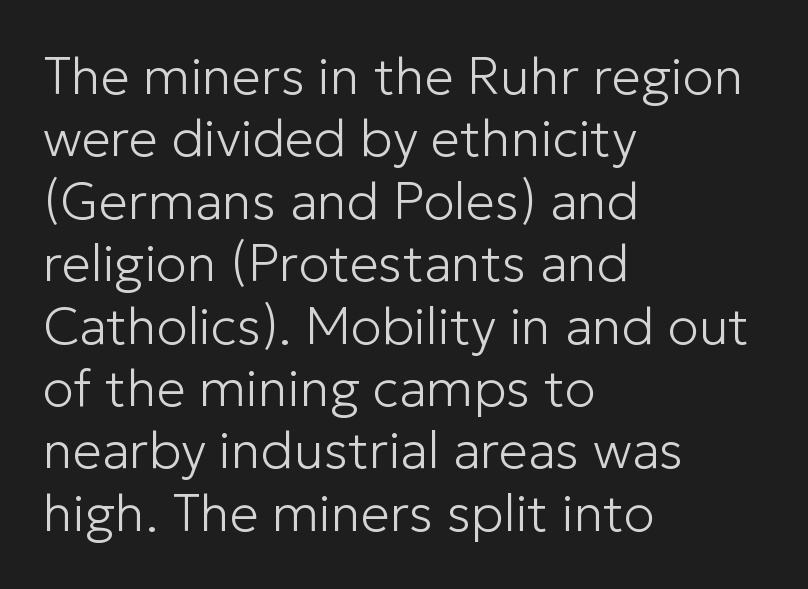
The image shows 52 px light sans-serif type, upright; set left-aligned, line spacing 1.2x, normal letter spacing, not underlined; low stroke contrast and a medium x-height.
